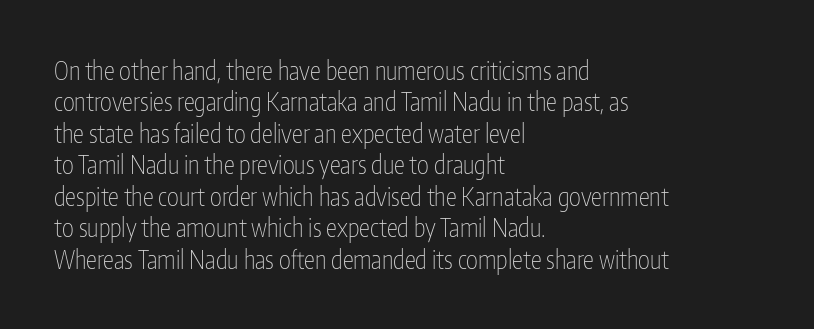
{"italic": "no", "bold": "no", "underline": "no", "align": "left", "line_spacing": "normal", "line_spacing_ratio": 1.26, "letter_spacing": "normal", "letter_spacing_em": 0.0, "glyph_px": 25}
